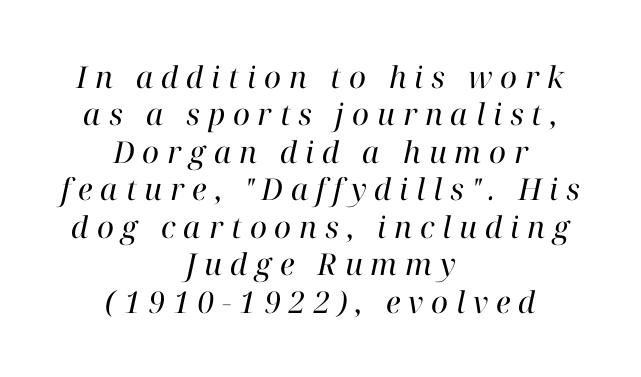
The weight tops out at a normal text grade. The letters carry serifs — small finishing strokes at the ends of their stems. Notice how descenders clear the ascenders below comfortably — that's standard leading. The specimen reads as italic at a glance. Note the varied advance widths — an 'i' is clearly narrower than an 'm'.
